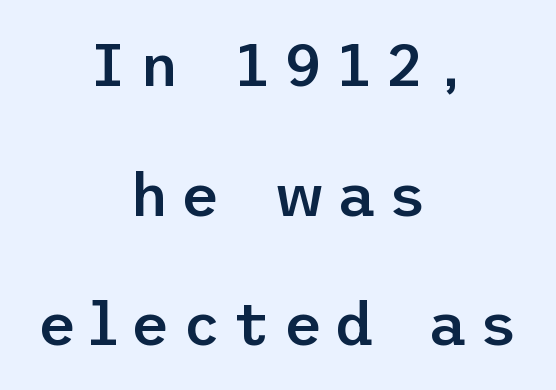
{"serif": "no", "italic": "no", "bold": "semi", "weight": "semibold", "width": "normal", "stroke_contrast": "low", "x_height": "medium", "underline": "no", "align": "center", "line_spacing": "loose", "line_spacing_ratio": 2.16, "letter_spacing": "wide", "letter_spacing_em": 0.2, "glyph_px": 60}
